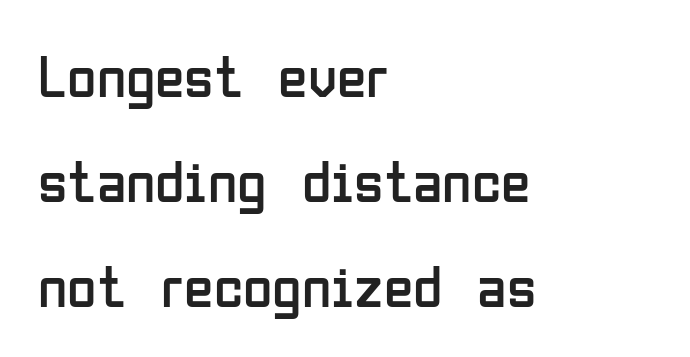
{"serif": "no", "italic": "no", "bold": "no", "weight": "regular", "width": "condensed", "stroke_contrast": "low", "x_height": "medium", "monospaced": "no", "underline": "no", "align": "left", "line_spacing_ratio": 1.75, "letter_spacing": "normal", "letter_spacing_em": 0.0, "glyph_px": 60}
